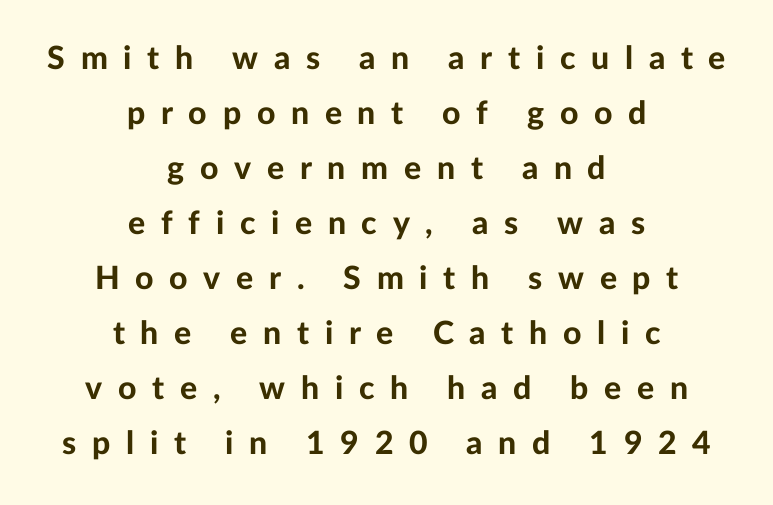
Q: Is the text bold? A: Yes.
Q: Is the text italic (slanted)? A: No, it is upright.
Q: Is the typeface a serif or a sans-serif typeface? A: Sans-serif.
Q: Is the text underlined? A: No.
Q: How is the paragraph aligned? A: Centered.
Q: Is the spacing between letters normal or unusually wide? A: Unusually wide.
Q: Width (condensed, normal, or wide)? A: Normal.
Q: Stroke contrast? A: Low.
Q: x-height? A: Medium.
Q: Monospaced? A: No.
